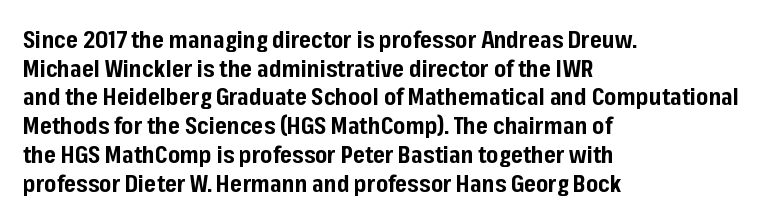
Q: Is the text bold? A: Yes.
Q: Is the text italic (slanted)? A: No, it is upright.
Q: Is the text underlined? A: No.
Q: How is the paragraph aligned? A: Left-aligned.
Q: Is the spacing between letters normal or unusually wide? A: Normal.
Q: Is the spacing between lines tight, normal or loose? A: Normal.
